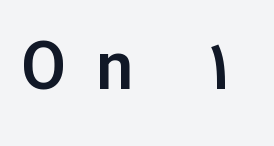
{"serif": "no", "italic": "no", "width": "normal", "stroke_contrast": "low", "x_height": "medium", "monospaced": "no", "underline": "no", "letter_spacing": "wide", "letter_spacing_em": 0.45, "glyph_px": 66}
